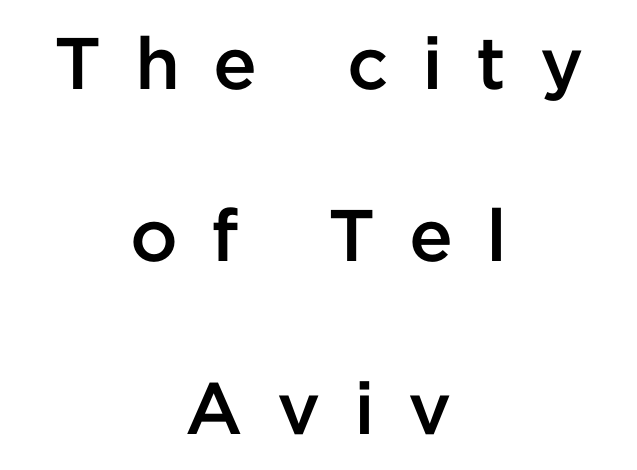
The image shows 73 px semibold sans-serif type, upright; set centered, loose line spacing (2.36x), unusually wide letter spacing (+0.46 em), not underlined; low stroke contrast and a medium x-height.
